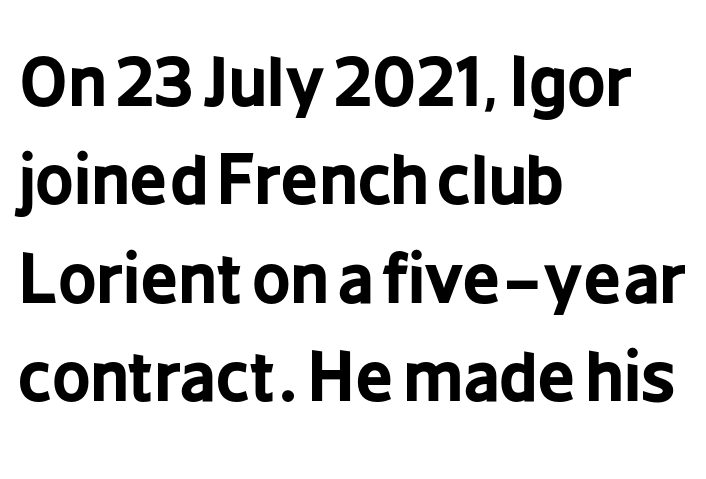
Heavy-handed strokes throughout: this text is bold. These lines stack with their left ends in a neat column. Every stem runs plumb, perpendicular to the baseline. Words float on clear page, feet unadorned. Proportional: the letters do not fall into vertical columns.
